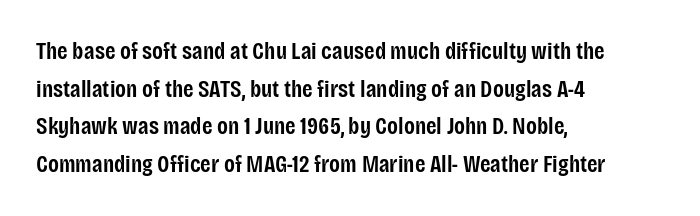
If you drew a ruler down the left edge, every line would touch it. Successive baselines arrive at the customary interval. The passage shown is semibold, sitting just below true bold. Style check: upright.
